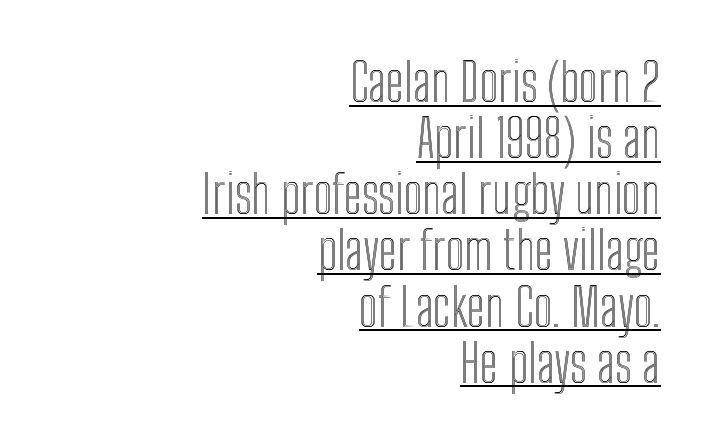
{"italic": "no", "width": "condensed", "x_height": "medium", "monospaced": "no", "underline": "yes", "align": "right", "line_spacing": "tight", "line_spacing_ratio": 1.08, "letter_spacing": "normal", "letter_spacing_em": 0.0, "glyph_px": 52}
